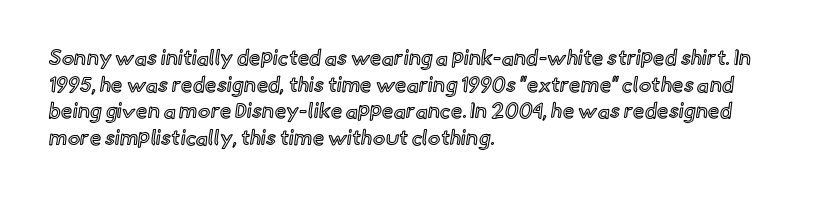
{"underline": "no", "align": "left", "line_spacing": "normal", "line_spacing_ratio": 1.27, "letter_spacing": "normal", "letter_spacing_em": 0.0, "glyph_px": 21}
